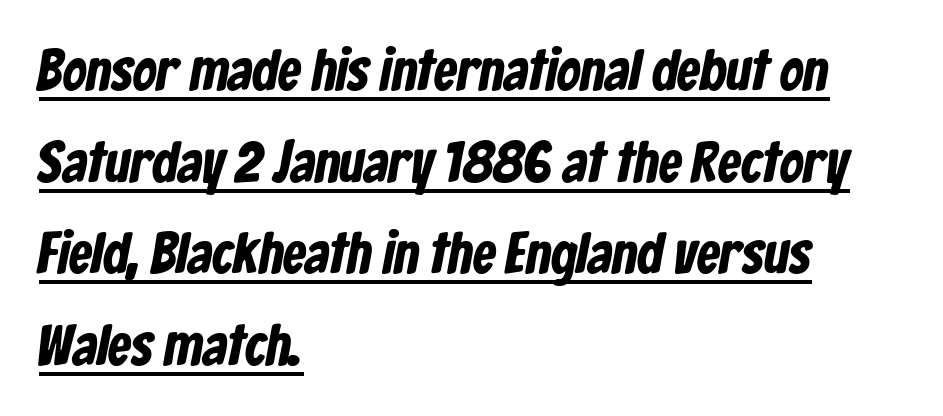
A student would call this left alignment; a typographer would say flush left, rag right. A rule runs beneath these lines of type. In terms of letterform style, serifs are entirely absent. The vertical gap from one line to the next is medium.
